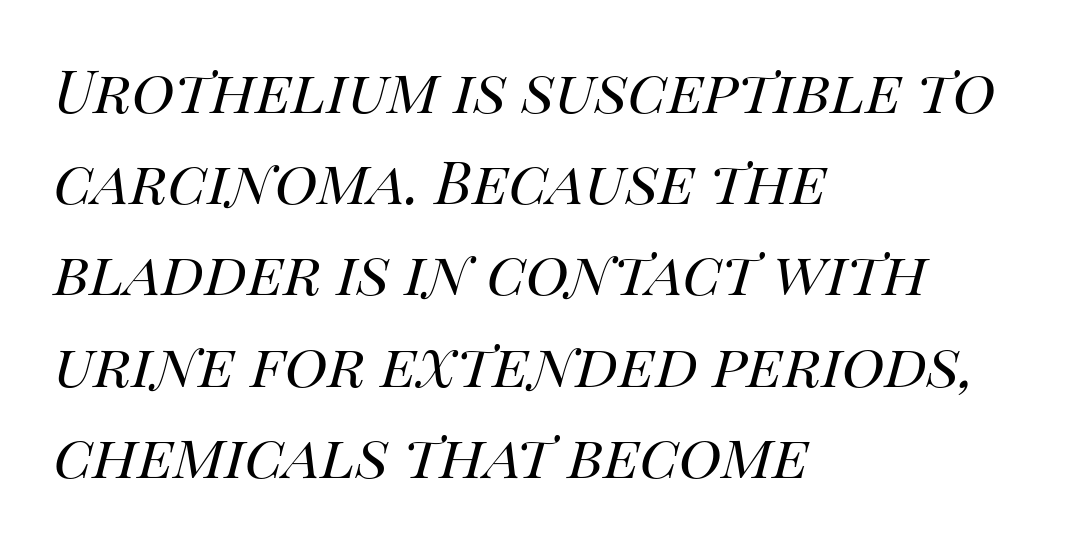
{"italic": "yes", "lean": "right", "slant_degrees": 14, "bold": "no", "weight": "regular", "width": "normal", "stroke_contrast": "high", "x_height": "large", "monospaced": "no", "underline": "no", "align": "left", "line_spacing": "normal", "line_spacing_ratio": 1.25, "letter_spacing": "normal", "letter_spacing_em": 0.0, "glyph_px": 73}
